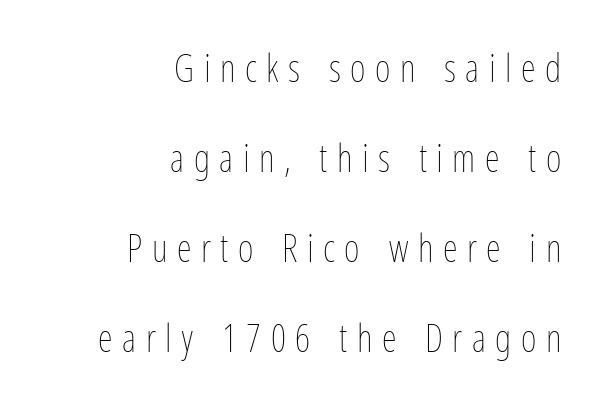
Q: Is the text bold? A: No.
Q: Is the text italic (slanted)? A: No, it is upright.
Q: Is the text underlined? A: No.
Q: How is the paragraph aligned? A: Right-aligned.
Q: Is the spacing between letters normal or unusually wide? A: Unusually wide.
Q: Is the spacing between lines tight, normal or loose? A: Loose.
Q: Width (condensed, normal, or wide)? A: Condensed.
Q: Stroke contrast? A: Low.
Q: x-height? A: Medium.
Q: Monospaced? A: No.
